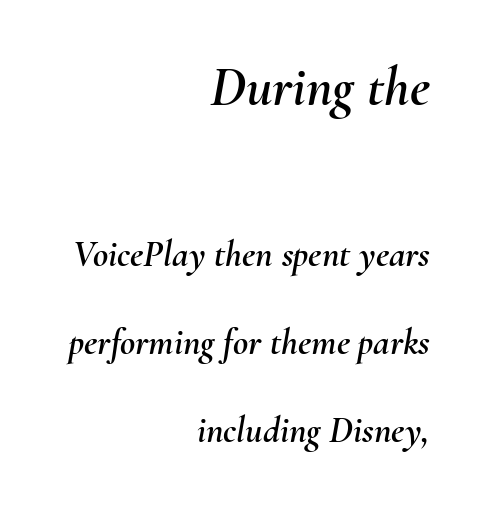
The image shows 56 px text type, italic (leaning right); set right-aligned, loose line spacing (2.39x), normal letter spacing, not underlined; the first (top) block is 1.51x larger; medium stroke contrast and a small x-height.
